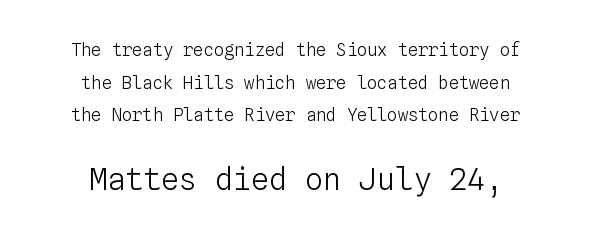
The image shows 30 px light type, upright, monospaced; set centered, loose line spacing (1.92x), normal letter spacing, not underlined; the second (bottom) block is 1.76x larger; low stroke contrast and a medium x-height.
